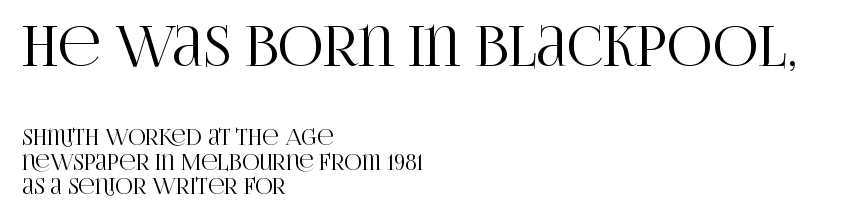
{"serif": "yes", "italic": "no", "width": "condensed", "stroke_contrast": "high", "x_height": "large", "monospaced": "no", "underline": "no", "align": "left", "line_spacing": "tight", "line_spacing_ratio": 1.1, "letter_spacing": "normal", "letter_spacing_em": 0.0, "larger_block": "first", "size_ratio": 2.55, "glyph_px": 56}
